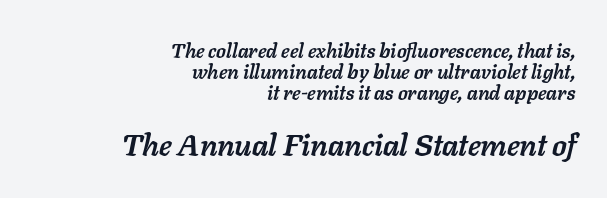
Has an underline been added? It has not. Spacing verdict: proportional, widths tailored to each character. Visually, the bottom section dominates because its glyphs are scaled up. Whoever set this chose condensed vertical rhythm over breathing room. Tracking value appears to be zero — textbook default spacing.
